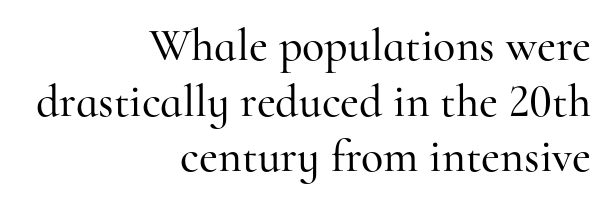
Q: Is the text italic (slanted)? A: No, it is upright.
Q: Is the typeface a serif or a sans-serif typeface? A: Serif.
Q: Is the text underlined? A: No.
Q: How is the paragraph aligned? A: Right-aligned.
Q: Is the spacing between letters normal or unusually wide? A: Normal.
Q: Width (condensed, normal, or wide)? A: Normal.
Q: Stroke contrast? A: High.
Q: x-height? A: Small.
Q: Monospaced? A: No.
